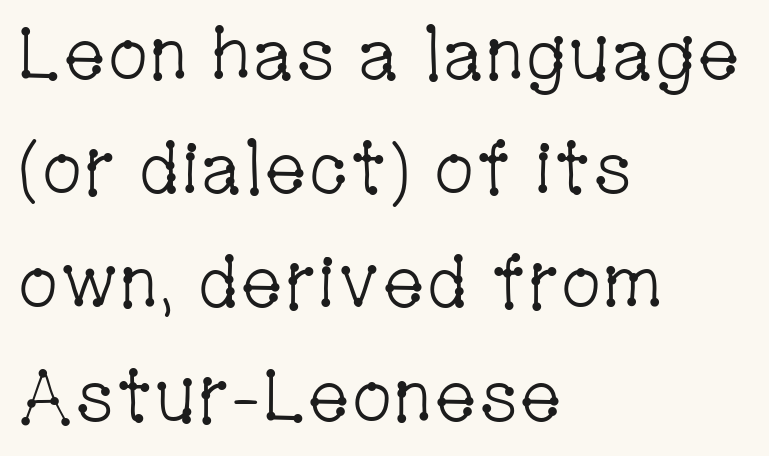
Q: Is the text bold? A: No.
Q: Is the text italic (slanted)? A: No, it is upright.
Q: Is the typeface a serif or a sans-serif typeface? A: Serif.
Q: Is the text underlined? A: No.
Q: How is the paragraph aligned? A: Left-aligned.
Q: Is the spacing between letters normal or unusually wide? A: Normal.
Q: Is the spacing between lines tight, normal or loose? A: Normal.
Q: Width (condensed, normal, or wide)? A: Condensed.
Q: Stroke contrast? A: Low.
Q: x-height? A: Medium.
Q: Monospaced? A: No.
